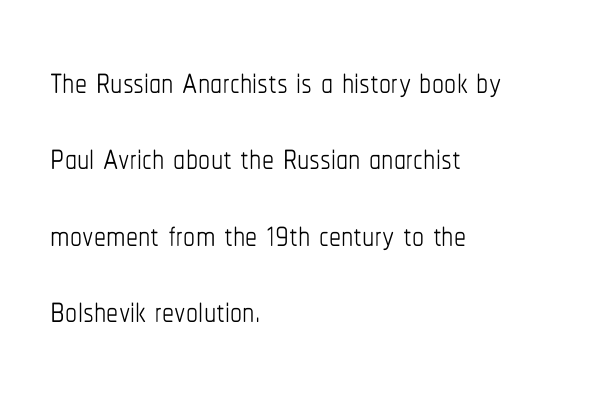
Nothing unusual about the tracking: characters are spaced as the font intends. The passage shown is typed in a proportional face where columns would drift. The block of text has a typical density, with ordinary space between rows. Designer's note — italics off, roman on.
